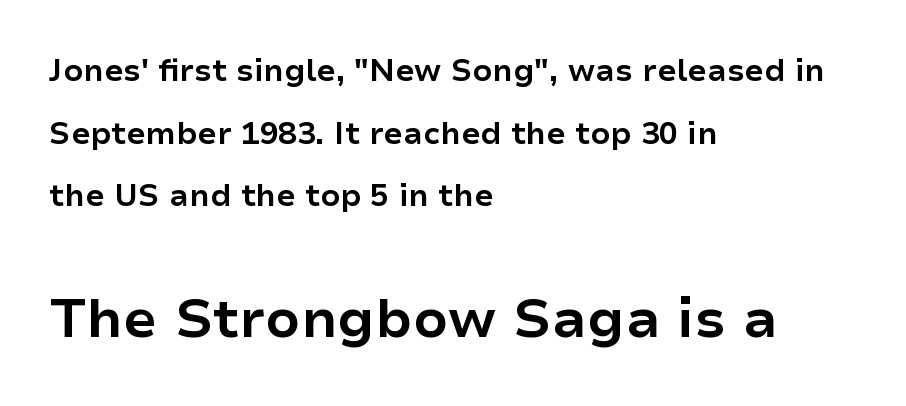
Q: Is the text bold? A: Yes.
Q: Is the text italic (slanted)? A: No, it is upright.
Q: Is the typeface a serif or a sans-serif typeface? A: Sans-serif.
Q: Is the text underlined? A: No.
Q: How is the paragraph aligned? A: Left-aligned.
Q: Is the spacing between letters normal or unusually wide? A: Normal.
Q: Is the spacing between lines tight, normal or loose? A: Loose.
Q: Which block of text is set in a larger size, the first (top) or the second (bottom)? A: The second (bottom) one.
Q: Width (condensed, normal, or wide)? A: Normal.
Q: Stroke contrast? A: Low.
Q: x-height? A: Medium.
Q: Monospaced? A: No.
